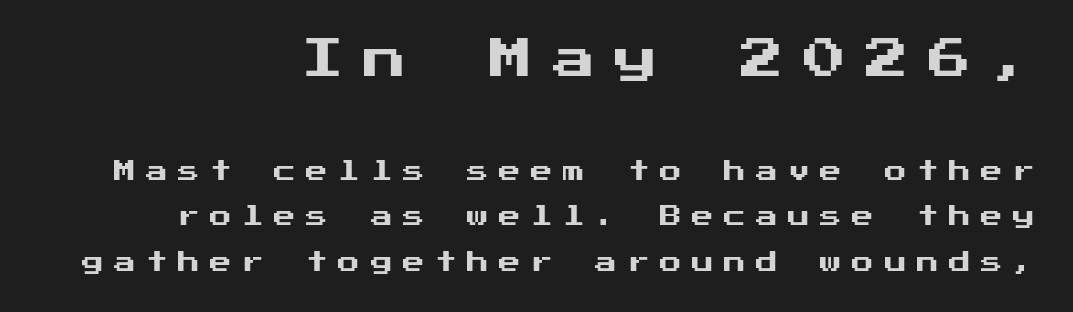
Q: Is the text italic (slanted)? A: No, it is upright.
Q: Is the typeface a serif or a sans-serif typeface? A: Sans-serif.
Q: Is the text underlined? A: No.
Q: How is the paragraph aligned? A: Right-aligned.
Q: Is the spacing between letters normal or unusually wide? A: Unusually wide.
Q: Is the spacing between lines tight, normal or loose? A: Loose.
Q: Which block of text is set in a larger size, the first (top) or the second (bottom)? A: The first (top) one.
Q: Width (condensed, normal, or wide)? A: Normal.
Q: Stroke contrast? A: Medium.
Q: x-height? A: Medium.
